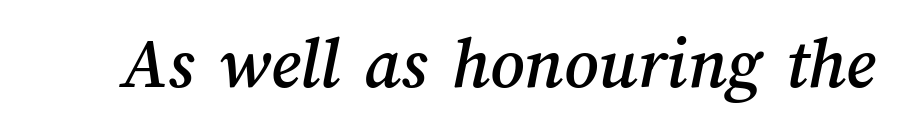
{"width": "normal", "stroke_contrast": "medium", "x_height": "medium", "monospaced": "no", "underline": "no", "letter_spacing": "normal", "letter_spacing_em": 0.0, "glyph_px": 74}
